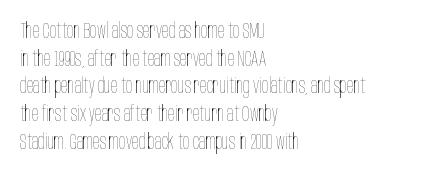
{"italic": "no", "bold": "no", "underline": "no", "align": "left", "line_spacing": "normal", "line_spacing_ratio": 1.26, "letter_spacing": "normal", "letter_spacing_em": 0.0, "glyph_px": 22}
